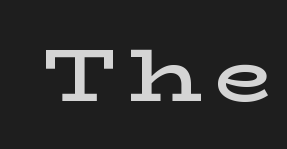
The image shows 75 px semibold, wide serif type, upright; set not underlined; low stroke contrast and a medium x-height.
